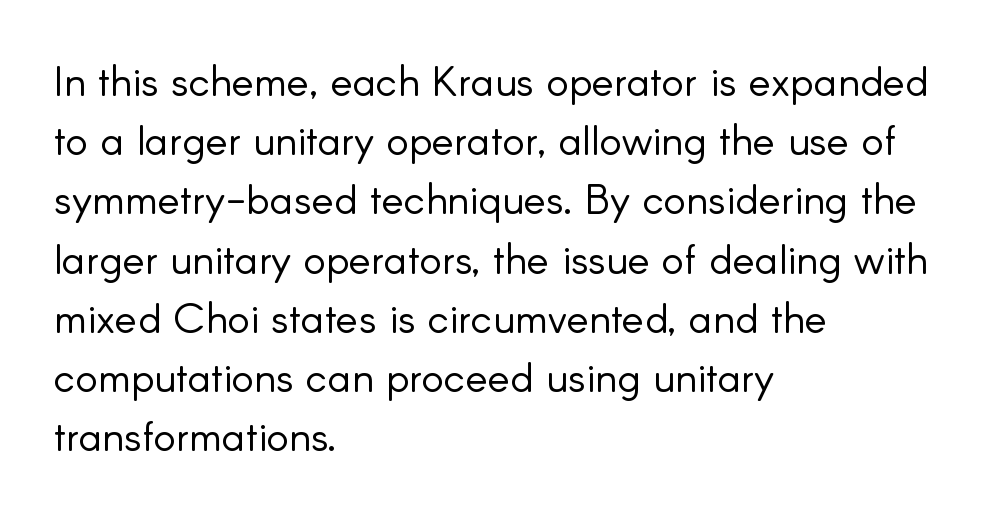
Q: Is the text bold? A: No.
Q: Is the text italic (slanted)? A: No, it is upright.
Q: Is the typeface a serif or a sans-serif typeface? A: Sans-serif.
Q: Is the text underlined? A: No.
Q: How is the paragraph aligned? A: Left-aligned.
Q: Is the spacing between letters normal or unusually wide? A: Normal.
Q: Is the spacing between lines tight, normal or loose? A: Normal.
Q: Width (condensed, normal, or wide)? A: Normal.
Q: Stroke contrast? A: Low.
Q: x-height? A: Small.
Q: Monospaced? A: No.
